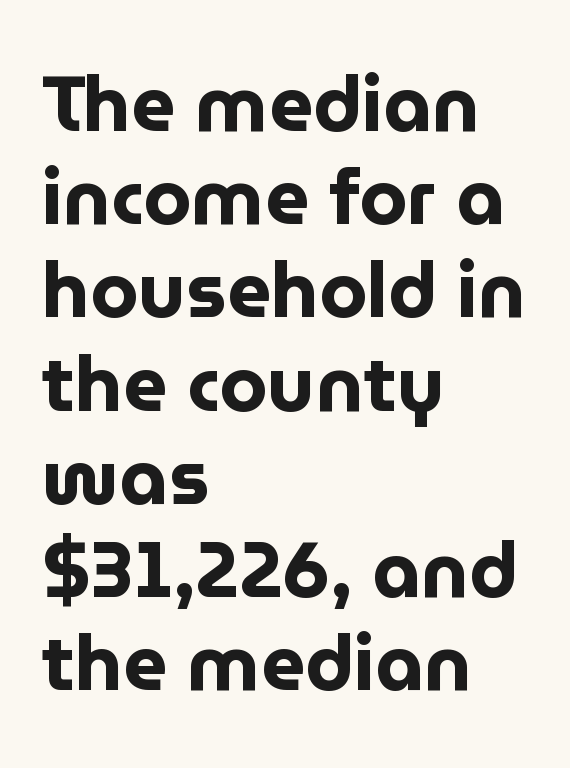
{"serif": "no", "italic": "no", "bold": "yes", "weight": "bold", "width": "normal", "stroke_contrast": "low", "x_height": "medium", "monospaced": "no", "underline": "no", "align": "left", "line_spacing_ratio": 1.21, "letter_spacing": "normal", "letter_spacing_em": 0.0, "glyph_px": 77}
